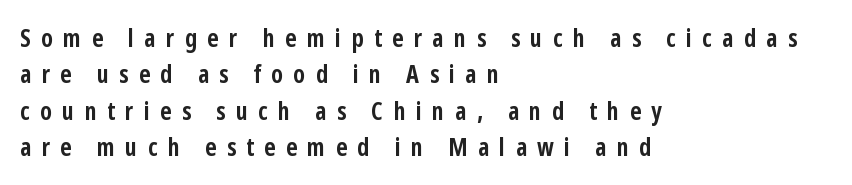
{"italic": "no", "bold": "yes", "underline": "no", "align": "left", "line_spacing": "normal", "line_spacing_ratio": 1.46, "letter_spacing": "wide", "letter_spacing_em": 0.41, "glyph_px": 25}
